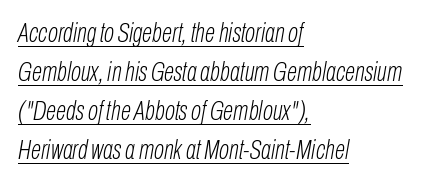
Q: Is the text bold? A: No.
Q: Is the text italic (slanted)? A: Yes, it leans right by about 10 degrees.
Q: Is the text underlined? A: Yes.
Q: How is the paragraph aligned? A: Left-aligned.
Q: Is the spacing between letters normal or unusually wide? A: Normal.
Q: Is the spacing between lines tight, normal or loose? A: Normal.
